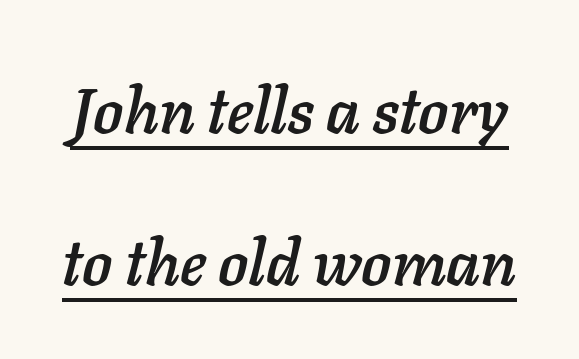
The image shows 63 px text type, italic (leaning right); set loose line spacing (2.41x), normal letter spacing, underlined; low stroke contrast and a medium x-height.
